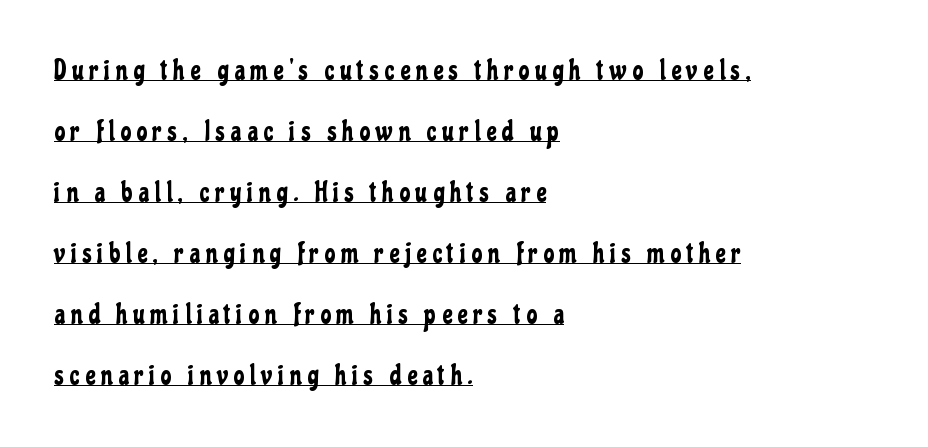
{"italic": "no", "underline": "yes", "align": "left", "line_spacing": "loose", "line_spacing_ratio": 2.26, "letter_spacing": "wide", "letter_spacing_em": 0.21, "glyph_px": 27}
